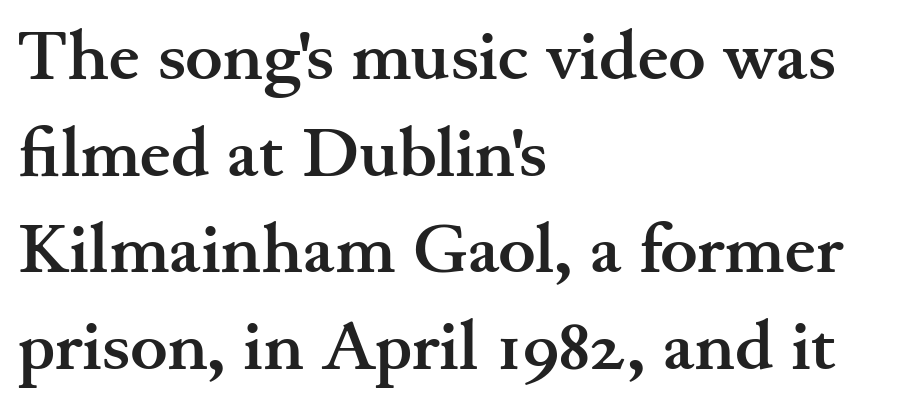
The image shows 70 px semibold, wide serif type, upright; set left-aligned, normal line spacing (1.38x), normal letter spacing, not underlined; medium stroke contrast and a small x-height.
